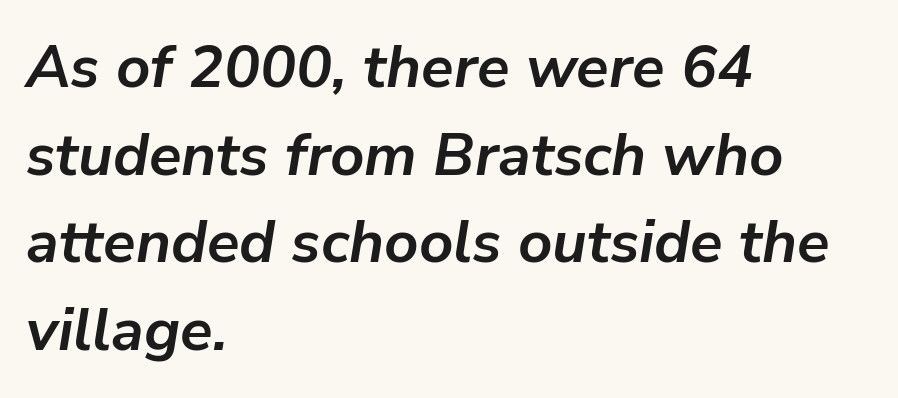
Q: Is the text bold? A: Yes.
Q: Is the text italic (slanted)? A: Yes, it leans right by about 9 degrees.
Q: Is the text underlined? A: No.
Q: How is the paragraph aligned? A: Left-aligned.
Q: Is the spacing between letters normal or unusually wide? A: Normal.
Q: Is the spacing between lines tight, normal or loose? A: Normal.
Q: Width (condensed, normal, or wide)? A: Normal.
Q: Stroke contrast? A: Low.
Q: x-height? A: Medium.
Q: Monospaced? A: No.
